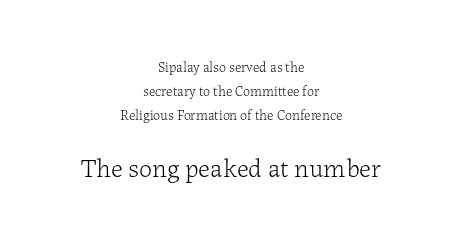
{"italic": "no", "bold": "no", "underline": "no", "align": "center", "line_spacing": "normal", "line_spacing_ratio": 1.7, "letter_spacing": "normal", "letter_spacing_em": 0.0, "larger_block": "second", "size_ratio": 1.86, "glyph_px": 26}
